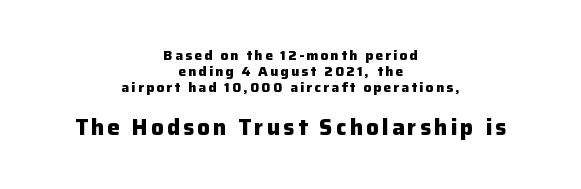
Which chunk is bigger? The second one — the bottom block dwarfs the top. A typesetter would call this leading minimal, almost set solid. Ordinary non-slanted type is in use. A clean baseline with only descenders dipping below it. Each line is balanced around a shared central axis. Does the weight exceed regular? Yes, all the way to bold.
